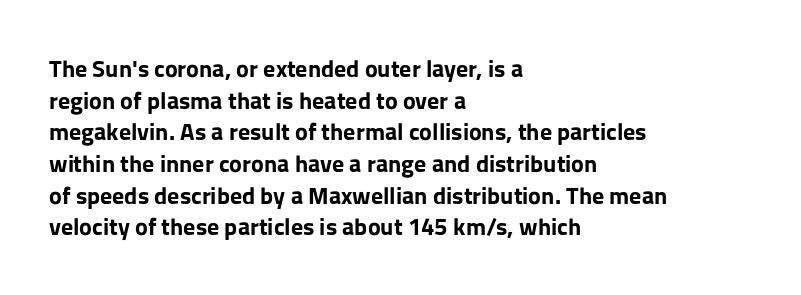
Honestly, the letter spacing is just normal — you wouldn't notice it. One glance says typical: line gaps are just what's usual. These lines stack with their left ends in a neat column. The type sits square on the baseline with zero lean. Descender tails drop into unmarked territory. How heavy is the stroke? Heavy — this is a bold.
